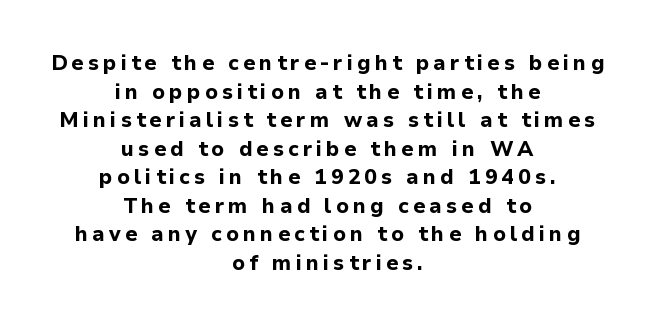
These lines were composed using upright roman letters. One-word summary of the alignment: center. What's the leading like? Ordinary, nothing unusual. This rendering features lettering with no underline. Heavy, bold letterforms.
